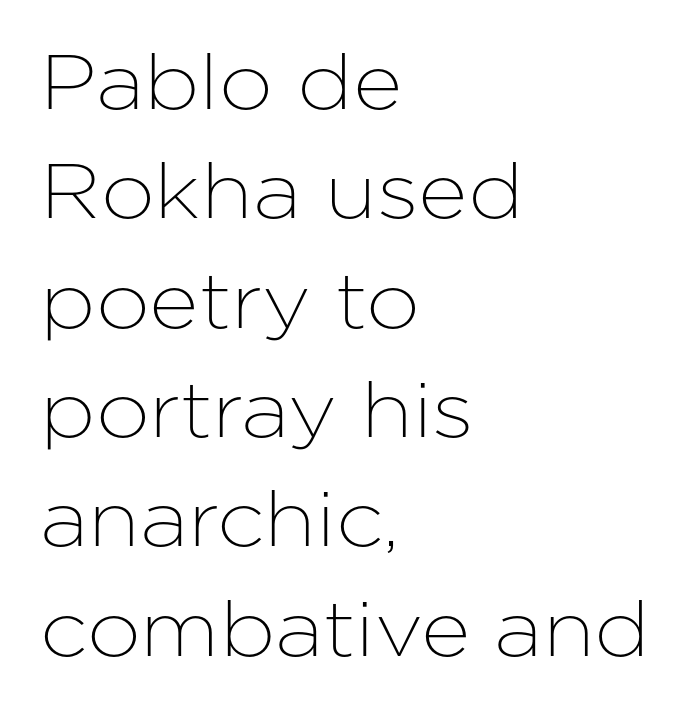
Q: Is the text italic (slanted)? A: No, it is upright.
Q: Is the typeface a serif or a sans-serif typeface? A: Sans-serif.
Q: Is the text underlined? A: No.
Q: How is the paragraph aligned? A: Left-aligned.
Q: Is the spacing between letters normal or unusually wide? A: Normal.
Q: Is the spacing between lines tight, normal or loose? A: Normal.
Q: Width (condensed, normal, or wide)? A: Normal.
Q: Stroke contrast? A: Low.
Q: x-height? A: Medium.
Q: Monospaced? A: No.
